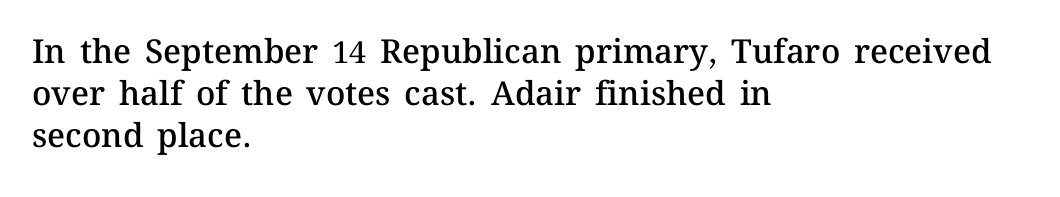
{"italic": "no", "bold": "semi", "weight": "semibold", "width": "normal", "stroke_contrast": "medium", "x_height": "medium", "monospaced": "no", "underline": "no", "align": "left", "line_spacing": "normal", "line_spacing_ratio": 1.28, "letter_spacing": "normal", "letter_spacing_em": 0.0, "glyph_px": 33}
